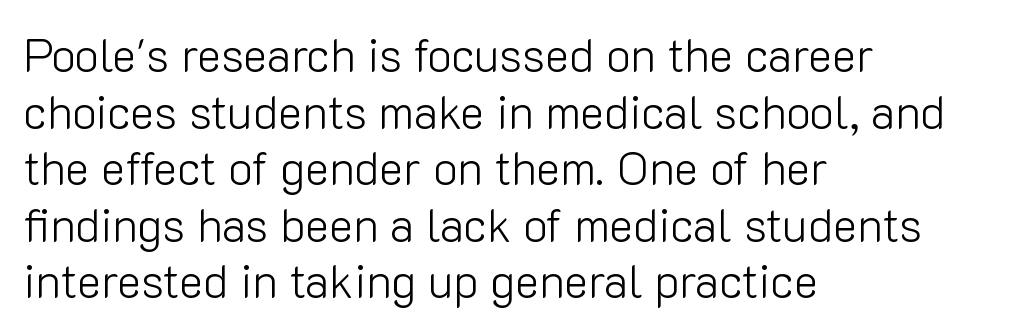
Q: Is the text bold? A: No.
Q: Is the text italic (slanted)? A: No, it is upright.
Q: Is the typeface a serif or a sans-serif typeface? A: Sans-serif.
Q: Is the text underlined? A: No.
Q: How is the paragraph aligned? A: Left-aligned.
Q: Is the spacing between letters normal or unusually wide? A: Normal.
Q: Width (condensed, normal, or wide)? A: Normal.
Q: Stroke contrast? A: Low.
Q: x-height? A: Medium.
Q: Monospaced? A: No.
